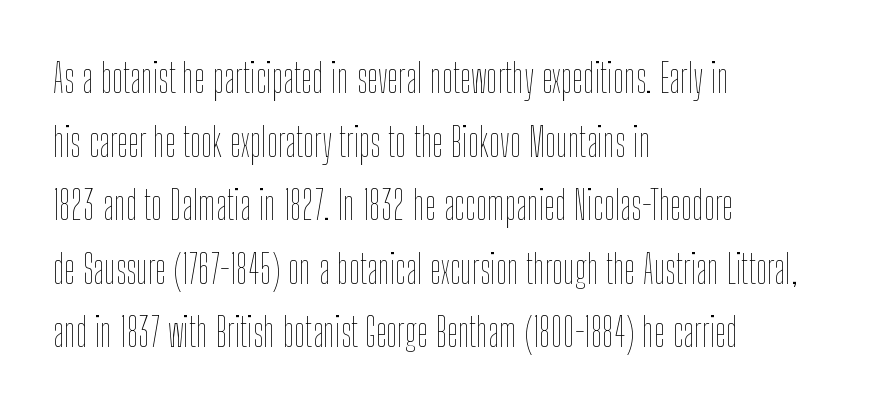
{"italic": "no", "bold": "no", "weight": "thin", "width": "condensed", "stroke_contrast": "low", "x_height": "medium", "monospaced": "no", "underline": "no", "align": "left", "line_spacing": "normal", "line_spacing_ratio": 1.59, "letter_spacing": "normal", "letter_spacing_em": 0.0, "glyph_px": 40}
